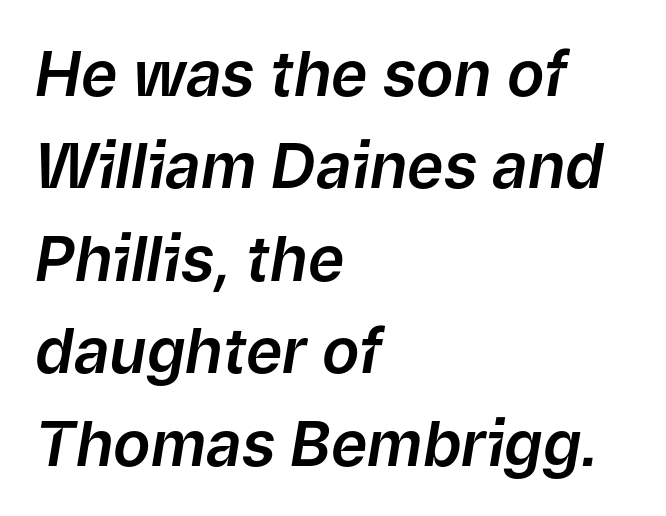
Q: Is the text italic (slanted)? A: Yes, it leans right by about 9 degrees.
Q: Is the text underlined? A: No.
Q: How is the paragraph aligned? A: Left-aligned.
Q: Is the spacing between letters normal or unusually wide? A: Normal.
Q: Is the spacing between lines tight, normal or loose? A: Normal.
Q: Width (condensed, normal, or wide)? A: Normal.
Q: Stroke contrast? A: Low.
Q: x-height? A: Medium.
Q: Monospaced? A: No.
